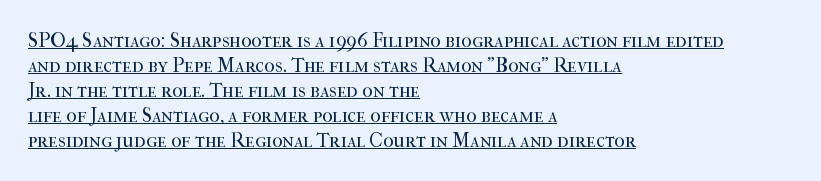
The image shows 20 px text type, upright; set left-aligned, normal line spacing (1.25x), normal letter spacing, underlined.
